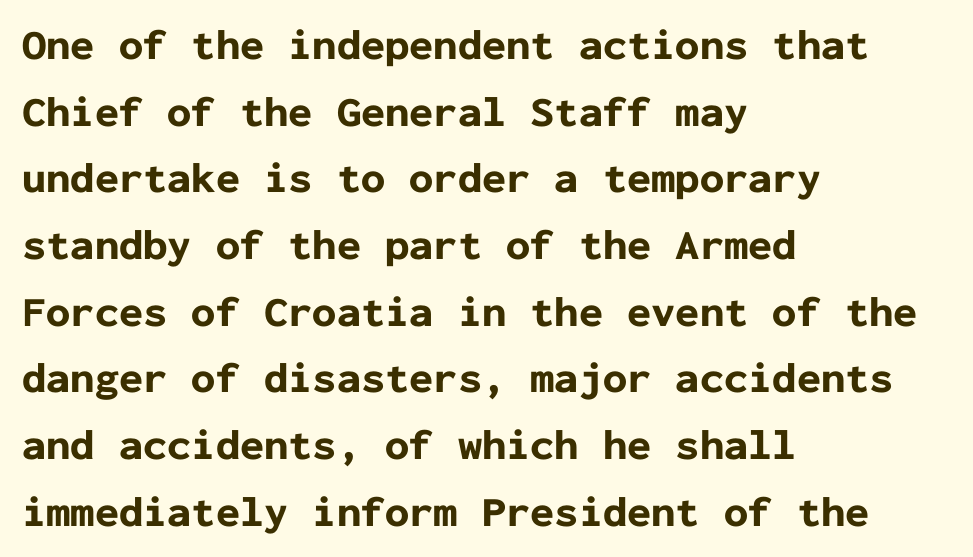
Q: Is the text bold? A: Yes.
Q: Is the text italic (slanted)? A: No, it is upright.
Q: Is the typeface a serif or a sans-serif typeface? A: Sans-serif.
Q: Is the text underlined? A: No.
Q: How is the paragraph aligned? A: Left-aligned.
Q: Is the spacing between letters normal or unusually wide? A: Normal.
Q: Is the spacing between lines tight, normal or loose? A: Normal.
Q: Width (condensed, normal, or wide)? A: Normal.
Q: Stroke contrast? A: Low.
Q: x-height? A: Medium.
Q: Monospaced? A: Yes.
